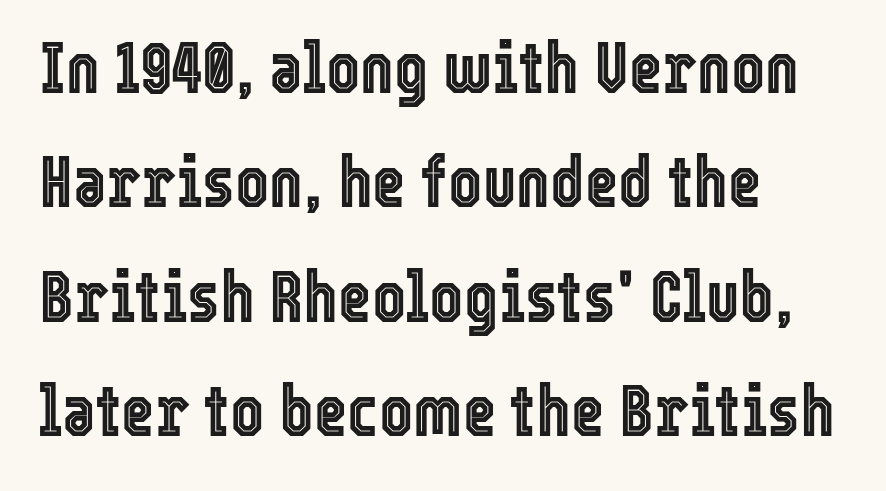
Each row of text sits above clean, open space. Left-aligned paragraph, ragged on the right. Nothing unusual about the tracking: characters are spaced as the font intends. The rendering uses natural spacing where letterforms have individual widths.
